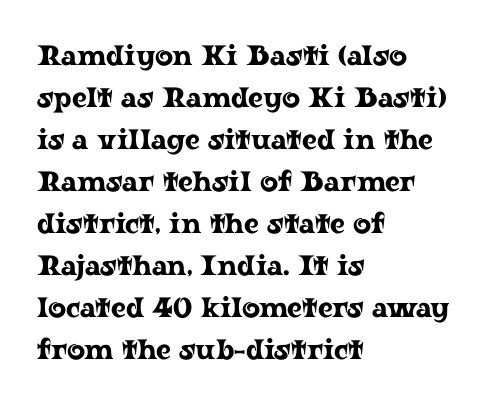
The image shows 28 px wide serif type, upright; set left-aligned, normal line spacing (1.5x), normal letter spacing, not underlined; low stroke contrast and a medium x-height.
